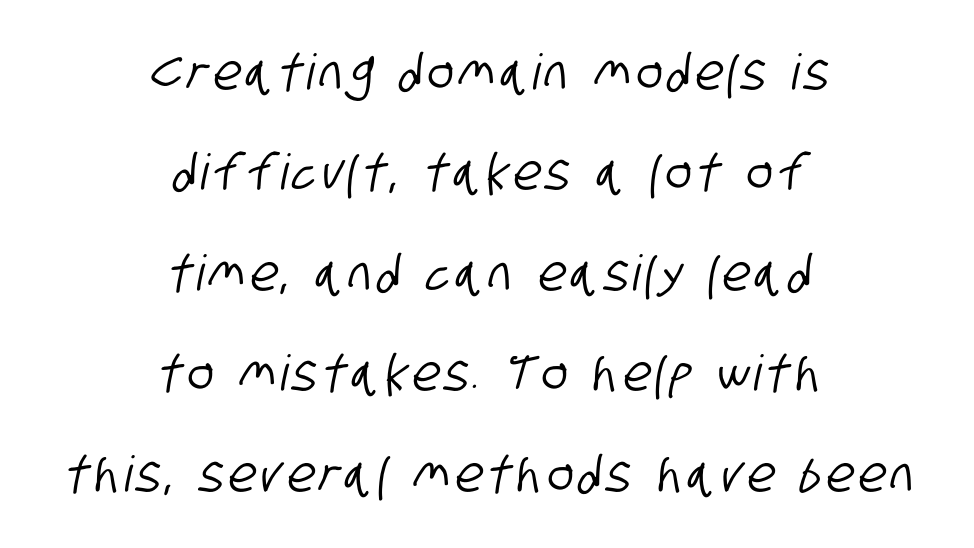
The image shows 49 px condensed sans-serif type; set centered, loose line spacing (2.05x), not underlined; low stroke contrast and a large x-height.
